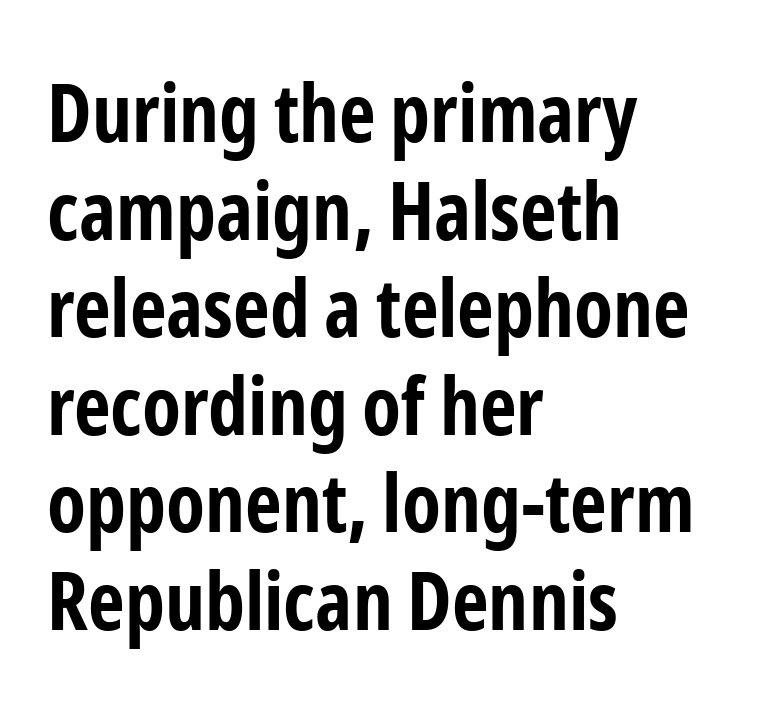
{"serif": "no", "italic": "no", "bold": "yes", "weight": "bold", "width": "condensed", "stroke_contrast": "low", "x_height": "medium", "monospaced": "no", "underline": "no", "align": "left", "line_spacing_ratio": 1.22, "letter_spacing": "normal", "letter_spacing_em": 0.0, "glyph_px": 80}
